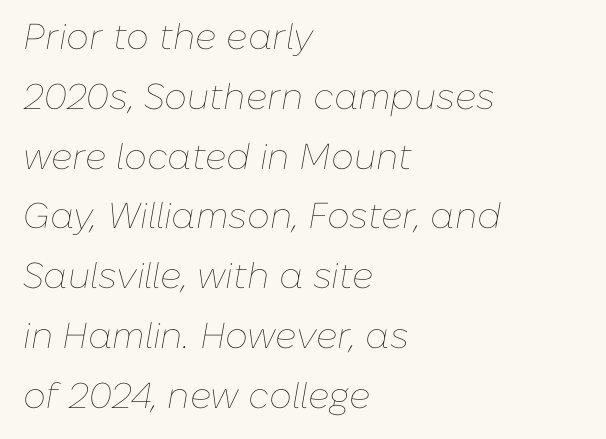
Q: Is the text bold? A: No.
Q: Is the text italic (slanted)? A: Yes, it leans right by about 10 degrees.
Q: Is the text underlined? A: No.
Q: How is the paragraph aligned? A: Left-aligned.
Q: Is the spacing between letters normal or unusually wide? A: Normal.
Q: Is the spacing between lines tight, normal or loose? A: Normal.
Q: Width (condensed, normal, or wide)? A: Normal.
Q: Stroke contrast? A: Low.
Q: x-height? A: Medium.
Q: Monospaced? A: No.
